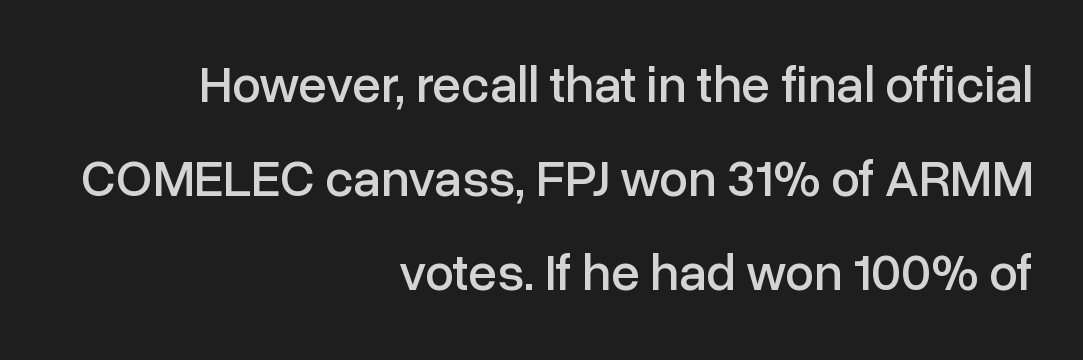
Is there any slant? The stems are plumb. Check the space under the baseline: it is left empty. The letters carry no serifs — their stems end cleanly without finishing strokes. Short note: letters normally spaced. Typeset ragged left — the right edge is the straight one.
